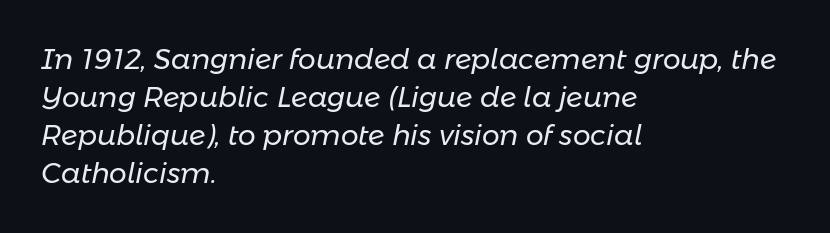
Inter-character spacing is left at the font's built-in metrics. If you drew a ruler down the left edge, every line would touch it. Each row of text sits above clean, open space. This sample has the flowing, uneven cadence of proportional lettering.
